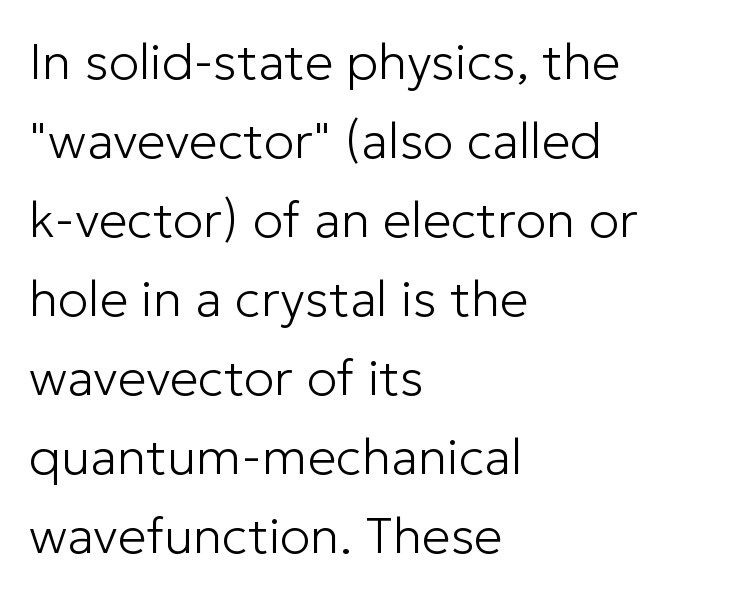
{"serif": "no", "italic": "no", "bold": "no", "weight": "light", "width": "normal", "stroke_contrast": "low", "x_height": "medium", "monospaced": "no", "underline": "no", "align": "left", "line_spacing": "normal", "line_spacing_ratio": 1.55, "letter_spacing": "normal", "letter_spacing_em": 0.0, "glyph_px": 51}
